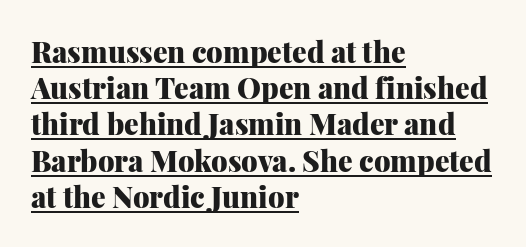
The image shows 29 px heavy serif type, upright; set left-aligned, normal line spacing (1.25x), normal letter spacing, underlined; medium stroke contrast and a medium x-height.
